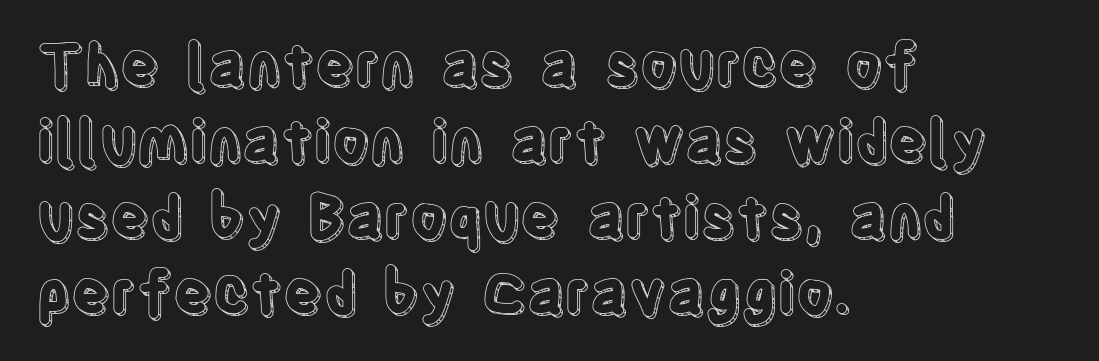
{"italic": "no", "width": "condensed", "x_height": "large", "monospaced": "no", "underline": "no", "align": "left", "line_spacing": "normal", "line_spacing_ratio": 1.31, "letter_spacing": "normal", "letter_spacing_em": 0.0, "glyph_px": 58}
